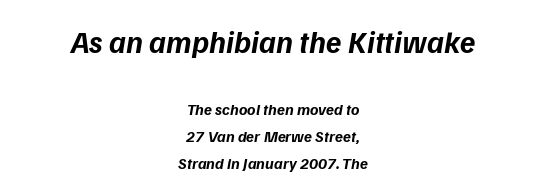
{"serif": "no", "bold": "yes", "weight": "bold", "width": "normal", "stroke_contrast": "low", "x_height": "medium", "monospaced": "no", "underline": "no", "align": "center", "line_spacing": "normal", "line_spacing_ratio": 1.69, "letter_spacing": "normal", "letter_spacing_em": 0.0, "larger_block": "first", "size_ratio": 1.94, "glyph_px": 31}
